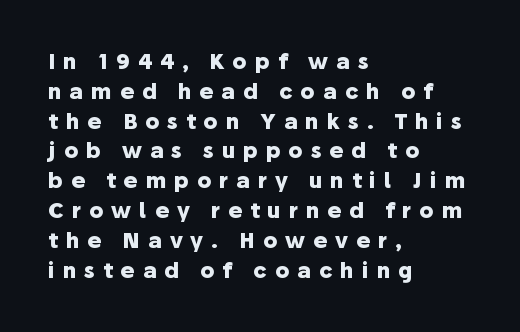
{"italic": "no", "bold": "yes", "underline": "no", "align": "left", "line_spacing": "normal", "line_spacing_ratio": 1.42, "letter_spacing": "wide", "letter_spacing_em": 0.38, "glyph_px": 21}
